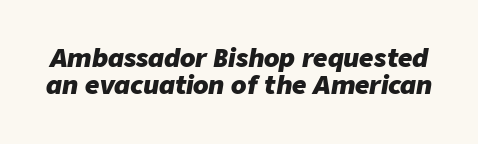
{"italic": "yes", "lean": "right", "slant_degrees": 9, "bold": "yes", "underline": "no", "line_spacing": "tight", "line_spacing_ratio": 1.1, "letter_spacing": "normal", "letter_spacing_em": 0.0, "glyph_px": 25}
